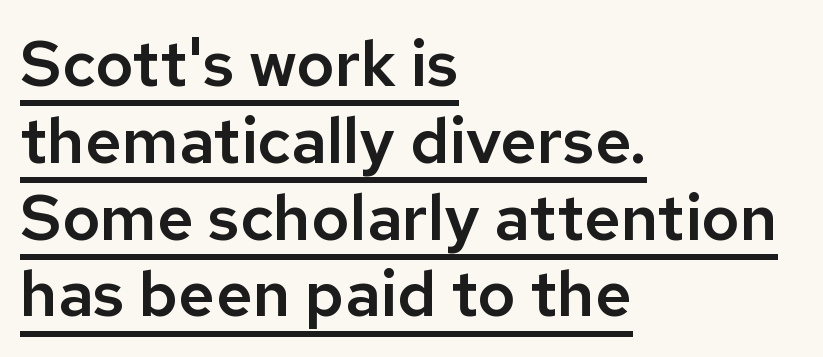
The image shows 64 px sans-serif type, upright; set left-aligned, line spacing 1.2x, normal letter spacing, underlined; low stroke contrast and a medium x-height.
